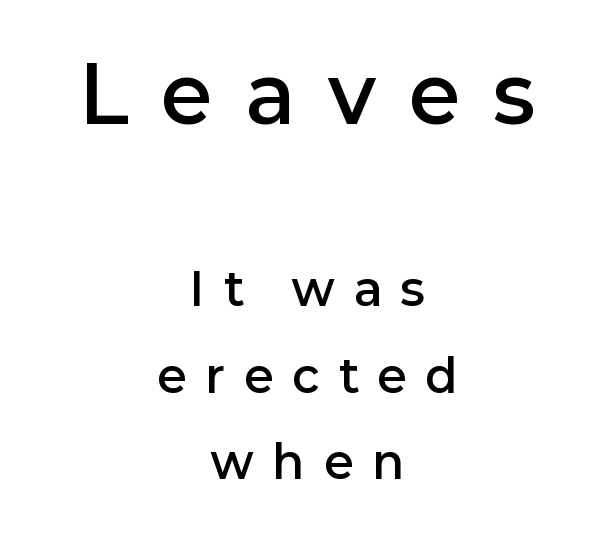
Style check: upright. Heft: intermediate — a semibold. Check under the words: just untouched page. The initial chunk of copy outweighs the following chunk in type size.
